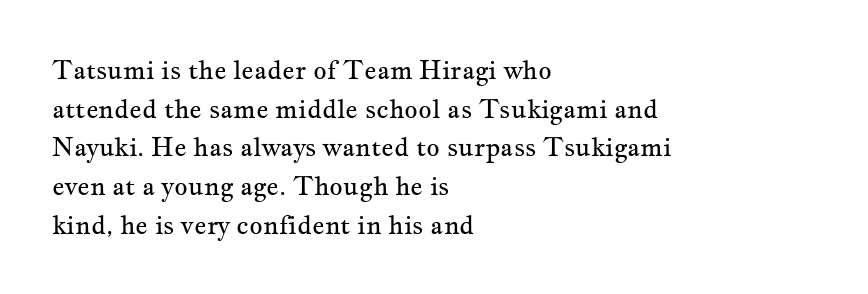
{"italic": "no", "bold": "no", "underline": "no", "align": "left", "line_spacing": "normal", "line_spacing_ratio": 1.49, "letter_spacing": "normal", "letter_spacing_em": 0.0, "glyph_px": 26}
